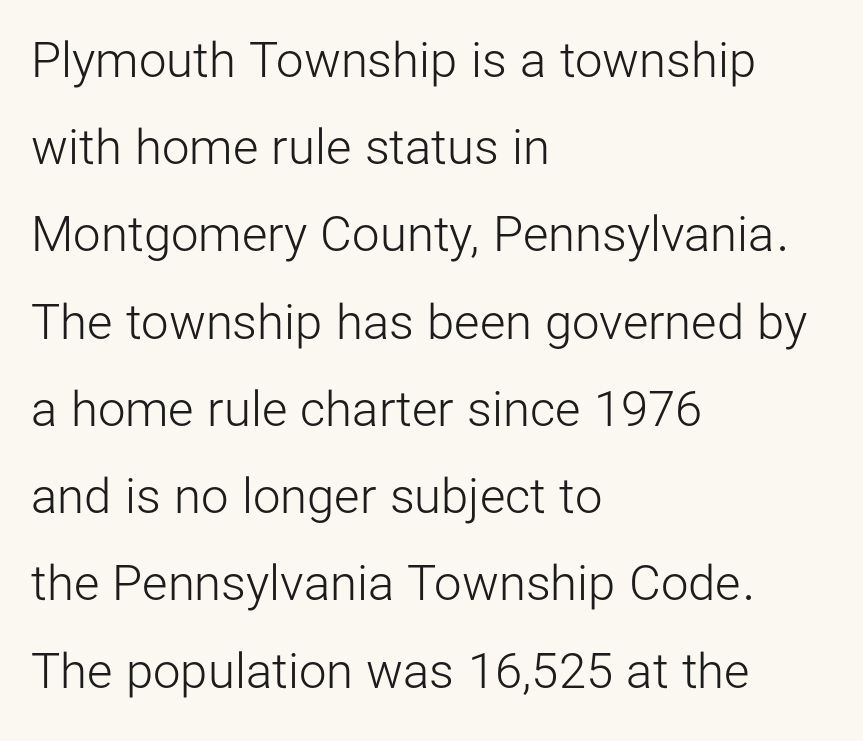
Quick note: underline off. The passage shown is not bold in any degree. Reading down the block, your eye returns to a fixed left position each line. Spacing verdict: proportional, widths tailored to each character.
